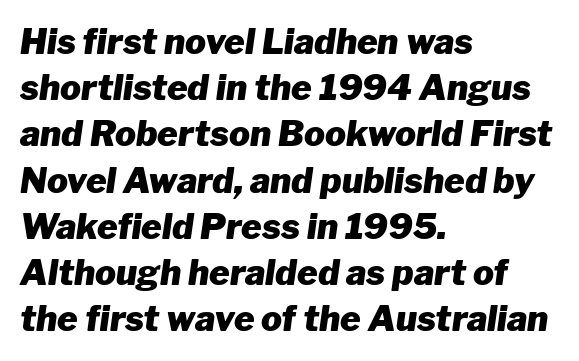
Q: Is the text bold? A: Yes.
Q: Is the text italic (slanted)? A: Yes, it leans right by about 8 degrees.
Q: Is the text underlined? A: No.
Q: How is the paragraph aligned? A: Left-aligned.
Q: Is the spacing between letters normal or unusually wide? A: Normal.
Q: Is the spacing between lines tight, normal or loose? A: Normal.
Q: Width (condensed, normal, or wide)? A: Normal.
Q: Stroke contrast? A: Low.
Q: x-height? A: Medium.
Q: Monospaced? A: No.
